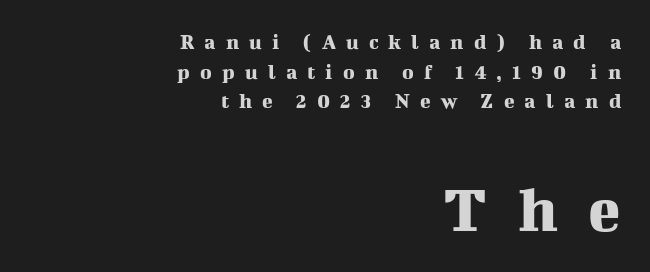
{"serif": "yes", "italic": "no", "width": "normal", "stroke_contrast": "medium", "x_height": "medium", "monospaced": "no", "underline": "no", "align": "right", "line_spacing": "normal", "line_spacing_ratio": 1.35, "letter_spacing": "wide", "letter_spacing_em": 0.46, "larger_block": "second", "size_ratio": 3.05, "glyph_px": 67}
